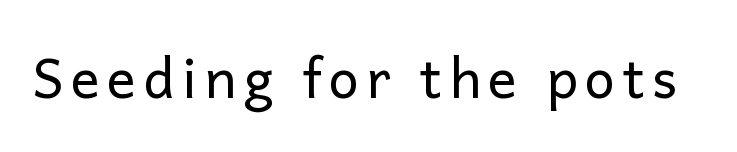
Q: Is the text bold? A: No.
Q: Is the text italic (slanted)? A: No, it is upright.
Q: Is the typeface a serif or a sans-serif typeface? A: Sans-serif.
Q: Is the text underlined? A: No.
Q: Width (condensed, normal, or wide)? A: Normal.
Q: Stroke contrast? A: Low.
Q: x-height? A: Medium.
Q: Monospaced? A: No.
